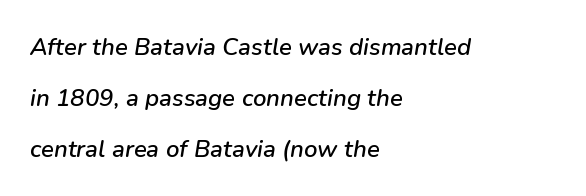
{"italic": "yes", "lean": "right", "slant_degrees": 9, "underline": "no", "align": "left", "line_spacing": "loose", "line_spacing_ratio": 2.12, "letter_spacing": "normal", "letter_spacing_em": 0.0, "glyph_px": 24}
